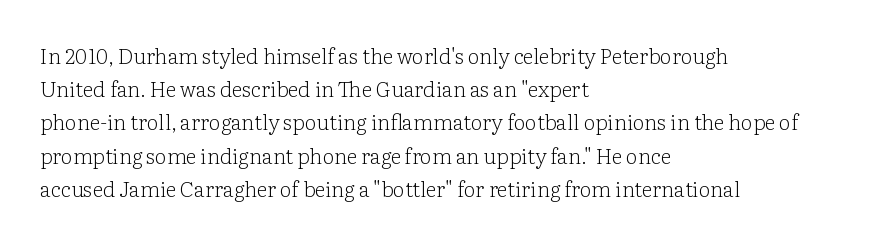
{"italic": "no", "bold": "no", "underline": "no", "align": "left", "line_spacing": "normal", "line_spacing_ratio": 1.58, "letter_spacing": "normal", "letter_spacing_em": 0.0, "glyph_px": 21}
